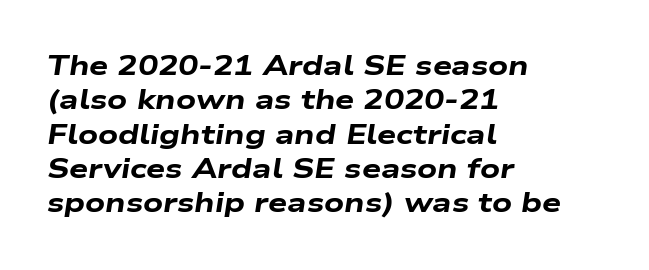
Words float on clear page, feet unadorned. The line-height multiplier appears to be the usual default. Looking at the ascenders, they clearly lean. These lines carry a lot of weight — the face is fully bold.
